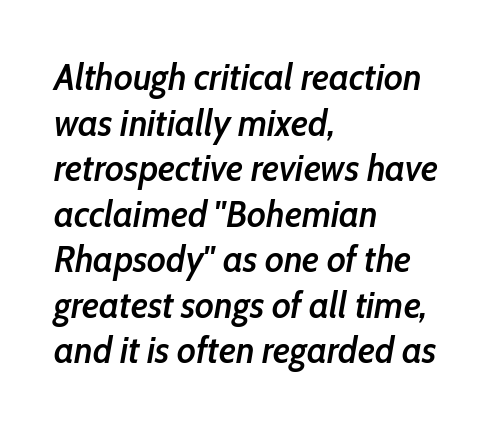
Q: Is the text bold? A: Semi-bold.
Q: Is the text italic (slanted)? A: Yes, it leans right by about 10 degrees.
Q: Is the text underlined? A: No.
Q: How is the paragraph aligned? A: Left-aligned.
Q: Is the spacing between letters normal or unusually wide? A: Normal.
Q: Width (condensed, normal, or wide)? A: Condensed.
Q: Stroke contrast? A: Low.
Q: x-height? A: Medium.
Q: Monospaced? A: No.
